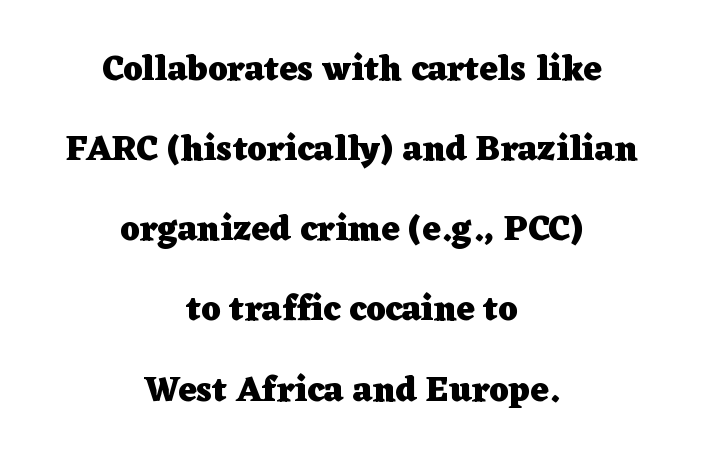
What stands out about the letter spacing? Nothing — it is the standard amount. Notice how the passage keeps no hard edge, just a central spine. Notice how the stems are strictly vertical — no italics here. Any mark beneath the type? The region is blank.
